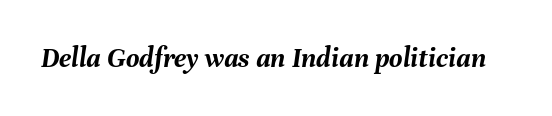
{"italic": "yes", "lean": "right", "slant_degrees": 8, "bold": "yes", "weight": "semibold", "width": "normal", "stroke_contrast": "medium", "x_height": "medium", "monospaced": "no", "underline": "no", "letter_spacing": "normal", "letter_spacing_em": 0.0, "glyph_px": 29}
